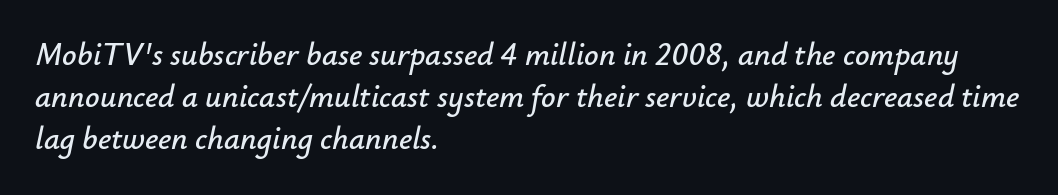
{"italic": "yes", "lean": "right", "slant_degrees": 12, "width": "normal", "stroke_contrast": "low", "x_height": "small", "monospaced": "no", "underline": "no", "align": "left", "line_spacing": "normal", "line_spacing_ratio": 1.32, "letter_spacing": "normal", "letter_spacing_em": 0.0, "glyph_px": 32}
